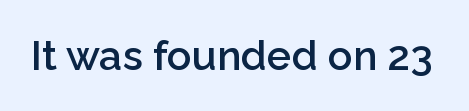
Q: Is the text bold? A: Semi-bold.
Q: Is the text italic (slanted)? A: No, it is upright.
Q: Is the typeface a serif or a sans-serif typeface? A: Sans-serif.
Q: Is the text underlined? A: No.
Q: Is the spacing between letters normal or unusually wide? A: Normal.
Q: Width (condensed, normal, or wide)? A: Normal.
Q: Stroke contrast? A: Low.
Q: x-height? A: Medium.
Q: Monospaced? A: No.
